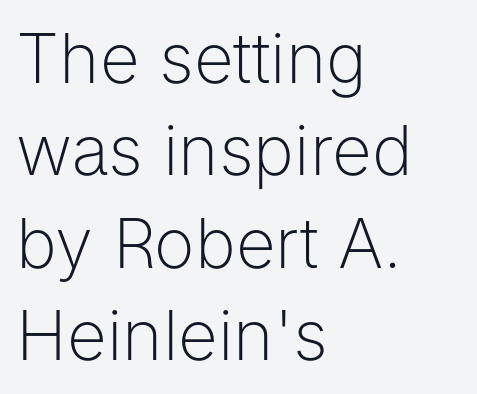
The image shows 69 px light sans-serif type, upright; set left-aligned, normal line spacing (1.34x), normal letter spacing, not underlined; low stroke contrast and a medium x-height.
